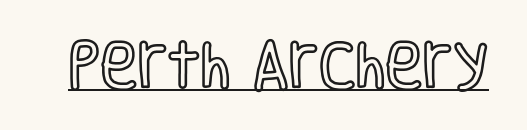
The typography opts for an upright posture over an oblique one. Is this a fixed-width face? No — the glyphs have proportional, varying widths. This sample carries an underscore along the baseline area. Caption: standard tracking, unaltered.
